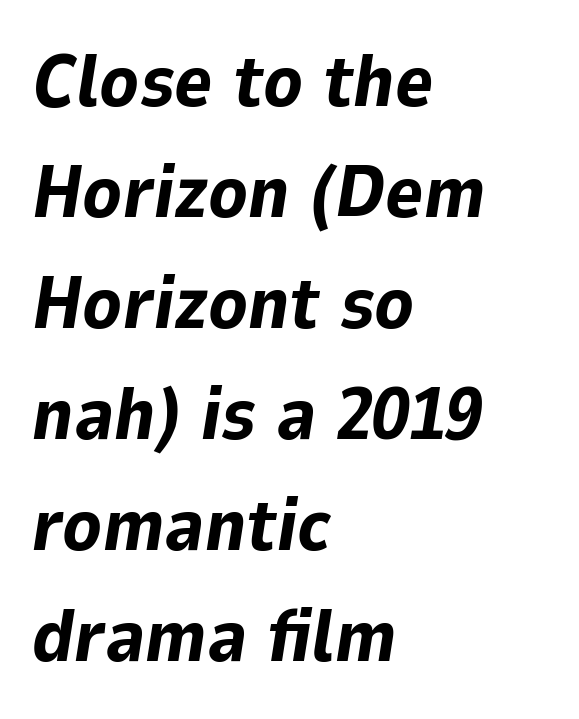
The image shows 73 px bold type, italic (leaning right); set left-aligned, normal line spacing (1.52x), normal letter spacing, not underlined; low stroke contrast and a medium x-height.
